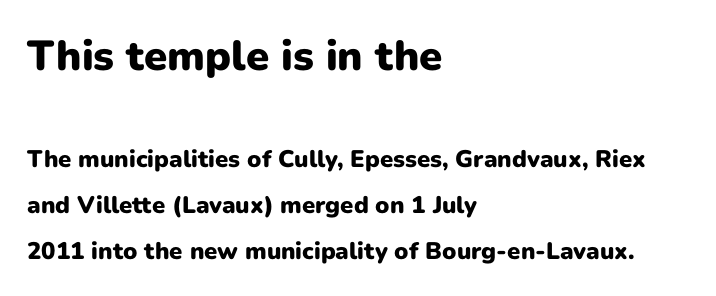
Q: Is the text bold? A: Yes.
Q: Is the text italic (slanted)? A: No, it is upright.
Q: Is the typeface a serif or a sans-serif typeface? A: Sans-serif.
Q: Is the text underlined? A: No.
Q: How is the paragraph aligned? A: Left-aligned.
Q: Is the spacing between letters normal or unusually wide? A: Normal.
Q: Is the spacing between lines tight, normal or loose? A: Loose.
Q: Which block of text is set in a larger size, the first (top) or the second (bottom)? A: The first (top) one.
Q: Width (condensed, normal, or wide)? A: Normal.
Q: Stroke contrast? A: Low.
Q: x-height? A: Medium.
Q: Monospaced? A: No.
